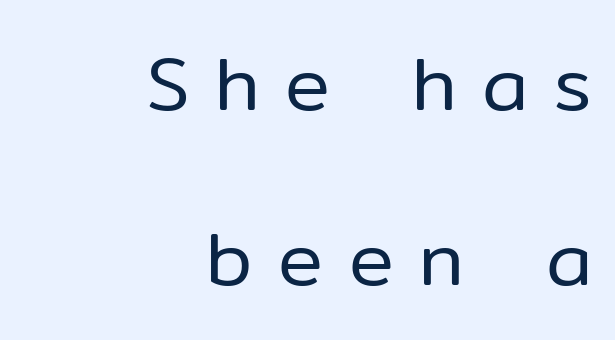
The image shows 75 px regular-weight sans-serif type, upright; set right-aligned, loose line spacing (2.33x), unusually wide letter spacing (+0.34 em), not underlined; low stroke contrast and a medium x-height.
